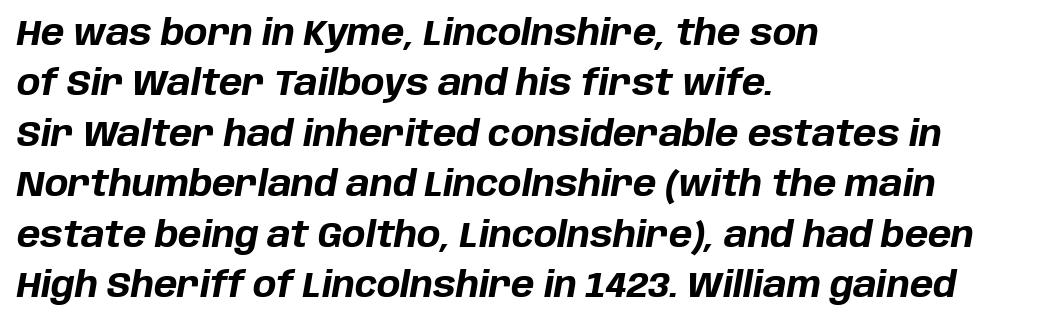
The image shows 35 px bold type, italic (leaning right); set left-aligned, normal line spacing (1.44x), normal letter spacing, not underlined; low stroke contrast and a large x-height.
